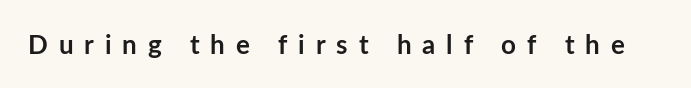
Q: Is the text bold? A: Yes.
Q: Is the text italic (slanted)? A: No, it is upright.
Q: Is the text underlined? A: No.
Q: Is the spacing between letters normal or unusually wide? A: Unusually wide.
